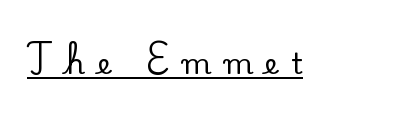
The image shows 29 px serif type, upright; set unusually wide letter spacing (+0.44 em), underlined; low stroke contrast and a small x-height.
